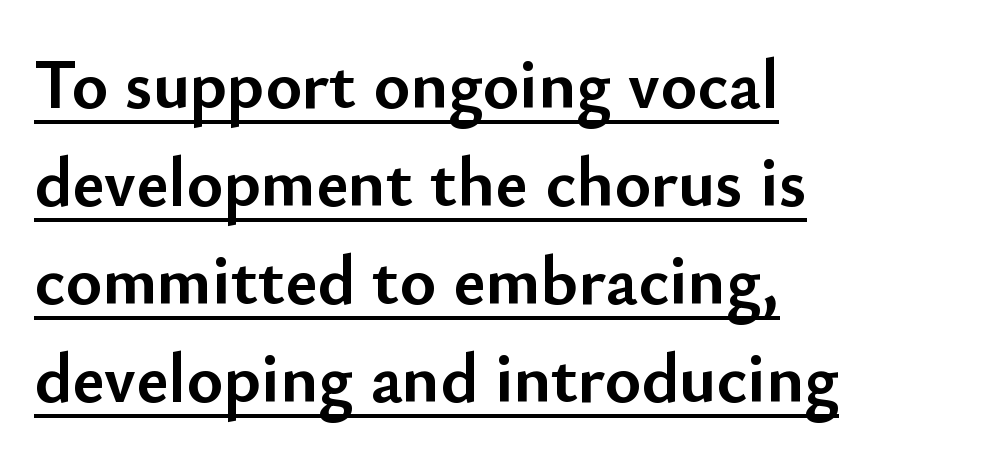
{"serif": "no", "italic": "no", "bold": "yes", "weight": "semibold", "width": "normal", "stroke_contrast": "low", "x_height": "small", "monospaced": "no", "underline": "yes", "align": "left", "line_spacing": "normal", "line_spacing_ratio": 1.4, "letter_spacing": "normal", "letter_spacing_em": 0.0, "glyph_px": 70}
